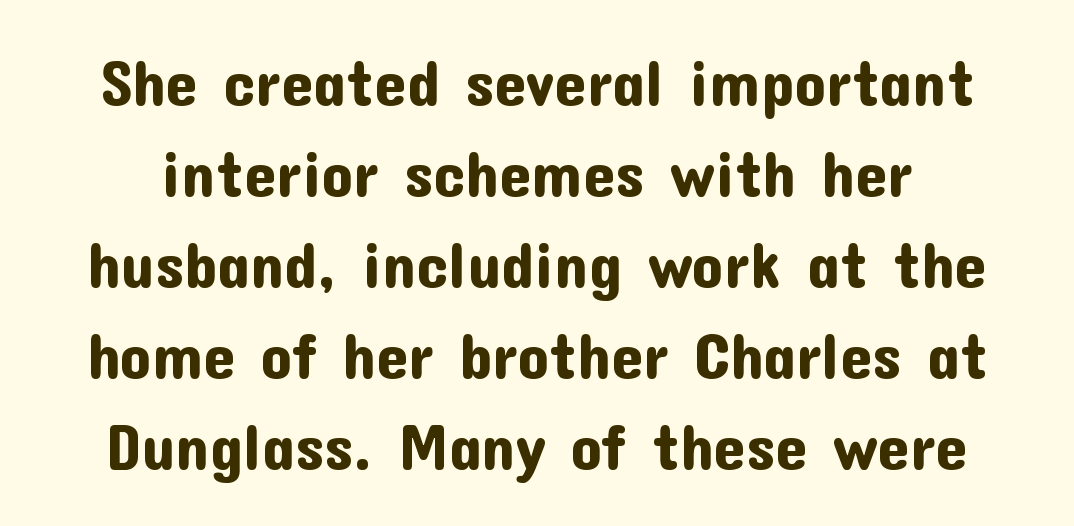
{"serif": "no", "italic": "no", "width": "normal", "stroke_contrast": "low", "x_height": "medium", "monospaced": "no", "underline": "no", "line_spacing": "normal", "line_spacing_ratio": 1.42, "letter_spacing": "normal", "letter_spacing_em": 0.0, "glyph_px": 64}
